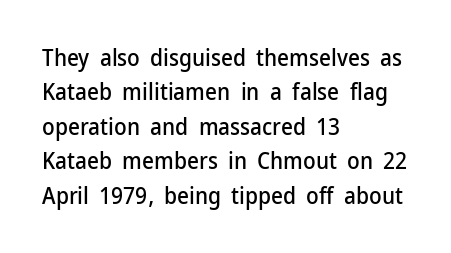
The specimen omits any rule beneath the text block's lines. The line-height multiplier appears to be the usual default. Posture: upright roman. The letters sit at their default tracking, neither squeezed nor spread.
